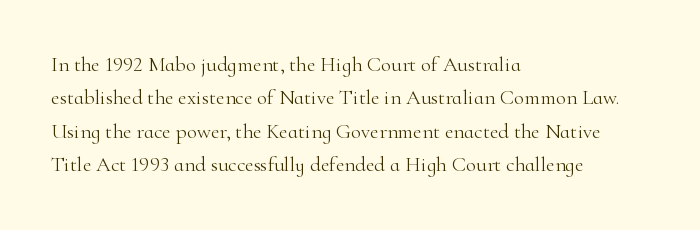
Q: Is the text bold? A: No.
Q: Is the text italic (slanted)? A: No, it is upright.
Q: Is the text underlined? A: No.
Q: How is the paragraph aligned? A: Left-aligned.
Q: Is the spacing between letters normal or unusually wide? A: Normal.
Q: Is the spacing between lines tight, normal or loose? A: Normal.
